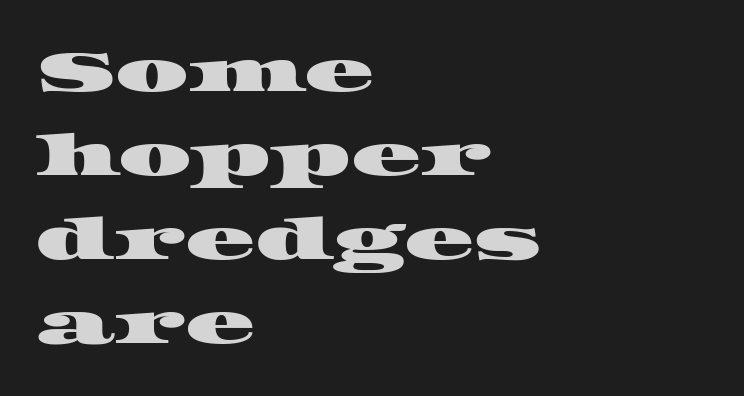
The image shows 58 px wide serif type; set left-aligned, normal line spacing (1.45x), normal letter spacing, not underlined; high stroke contrast and a large x-height.
